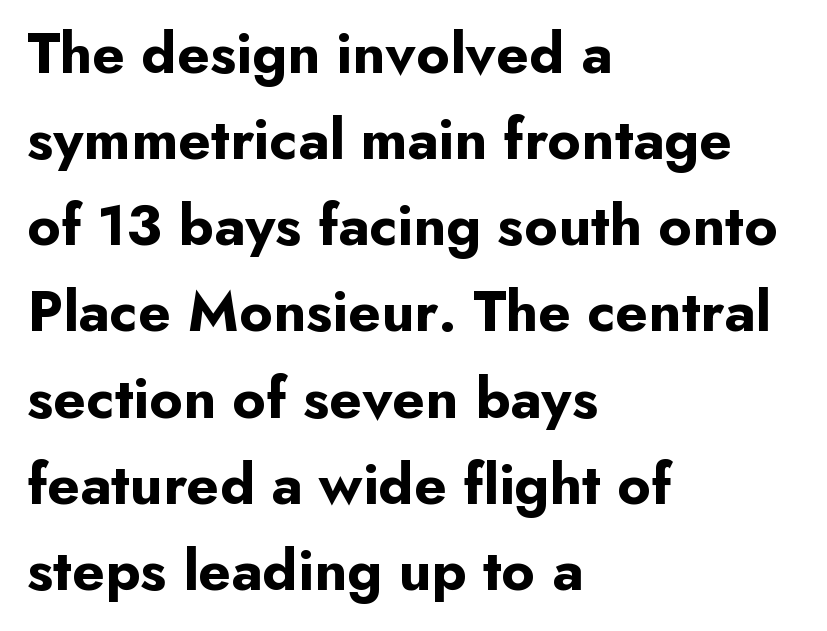
{"serif": "no", "italic": "no", "bold": "yes", "weight": "bold", "width": "normal", "stroke_contrast": "low", "x_height": "small", "monospaced": "no", "underline": "no", "align": "left", "line_spacing": "normal", "line_spacing_ratio": 1.46, "letter_spacing": "normal", "letter_spacing_em": 0.0, "glyph_px": 59}
